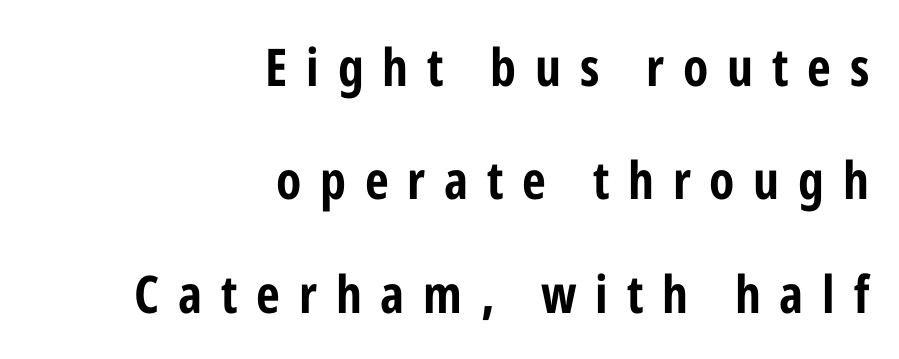
{"serif": "no", "italic": "no", "bold": "yes", "weight": "bold", "width": "condensed", "stroke_contrast": "low", "x_height": "medium", "monospaced": "no", "underline": "no", "align": "right", "line_spacing": "loose", "line_spacing_ratio": 2.18, "letter_spacing": "wide", "letter_spacing_em": 0.36, "glyph_px": 52}
